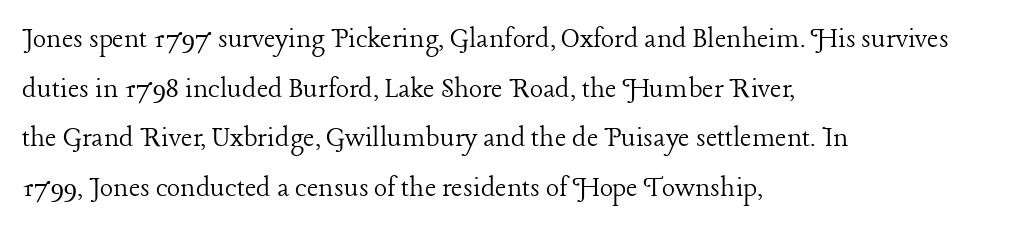
In CSS terms this would be text-align: left. The lines sit at an ordinary, default distance from one another. The horizontal fit of the characters is conventional and even. On a weight scale, this lands at 450 or below. The letters stand straight up with perfectly vertical stems. Are there feet on the stems? There are — it's a serif.
